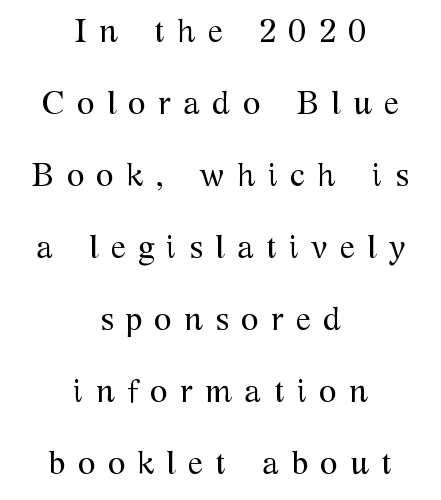
A student would call this center alignment; a typographer would say set centered. Weight: not bold — regular or lighter. The text was rendered using a seriffed face with decorative stroke endings. The baseline area is clear. These lines are rendered in a variable-pitch font. There is plenty of visible air inserted between adjacent glyphs.
